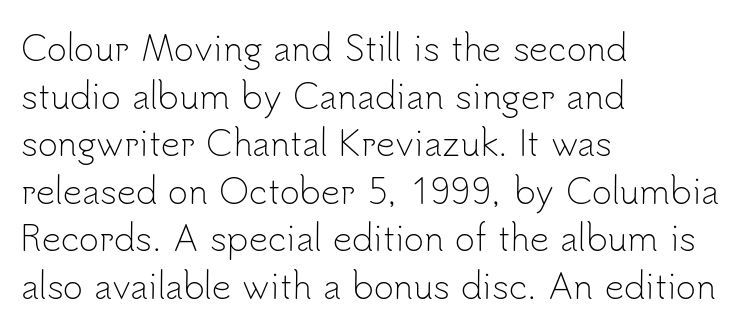
The image shows 34 px light sans-serif type, upright; set left-aligned, normal line spacing (1.4x), normal letter spacing, not underlined; low stroke contrast and a small x-height.
